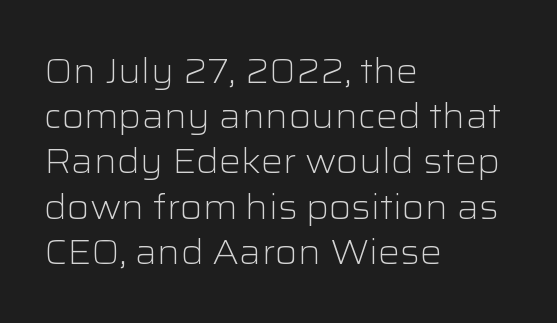
{"serif": "no", "italic": "no", "bold": "no", "weight": "light", "width": "wide", "stroke_contrast": "low", "x_height": "medium", "monospaced": "no", "underline": "no", "align": "left", "line_spacing": "normal", "line_spacing_ratio": 1.33, "letter_spacing": "normal", "letter_spacing_em": 0.0, "glyph_px": 34}
